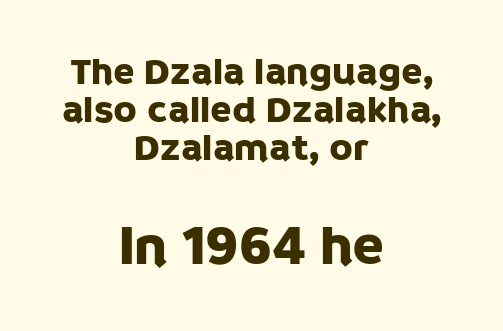
The image shows 58 px sans-serif type, upright; set centered, tight line spacing (0.97x), normal letter spacing, not underlined; the second (bottom) block is 1.49x larger; low stroke contrast and a large x-height.
